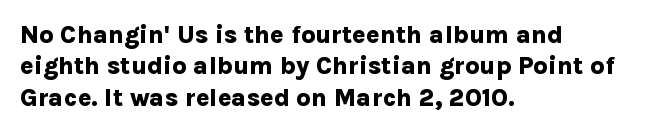
Q: Is the text bold? A: Yes.
Q: Is the text italic (slanted)? A: No, it is upright.
Q: Is the text underlined? A: No.
Q: How is the paragraph aligned? A: Left-aligned.
Q: Is the spacing between letters normal or unusually wide? A: Normal.
Q: Is the spacing between lines tight, normal or loose? A: Normal.
